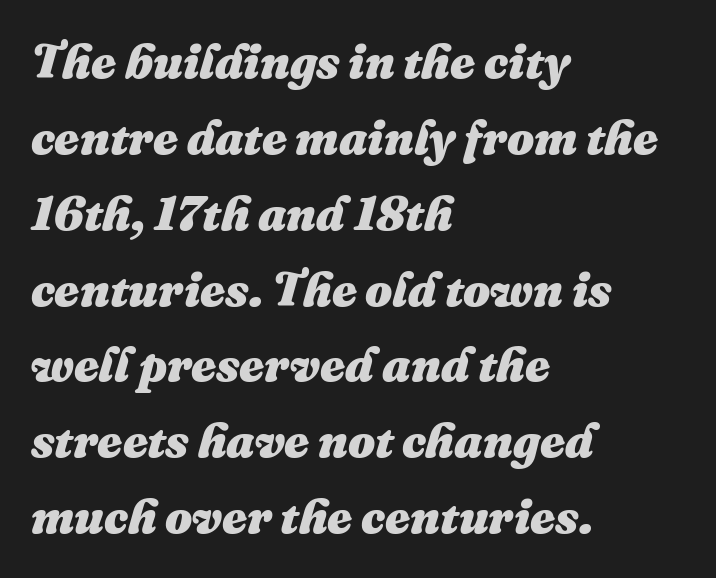
{"italic": "yes", "lean": "right", "slant_degrees": 16, "bold": "yes", "weight": "heavy", "width": "normal", "stroke_contrast": "medium", "x_height": "medium", "monospaced": "no", "underline": "no", "align": "left", "line_spacing": "normal", "line_spacing_ratio": 1.58, "letter_spacing": "normal", "letter_spacing_em": 0.0, "glyph_px": 48}
